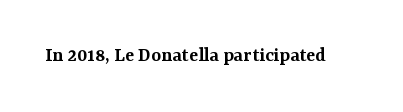
The image shows 21 px text type, upright; set normal letter spacing, not underlined.
